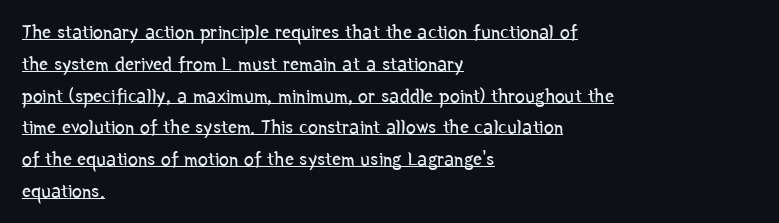
The lines sit at an ordinary, default distance from one another. The compositor pushed each line to the left boundary. These lines were composed using upright roman letters. The specimen includes a rule beneath the text block's lines. Counters stay open thanks to moderate or lighter strokes. Glyph-to-glyph distance matches everyday printed text.
